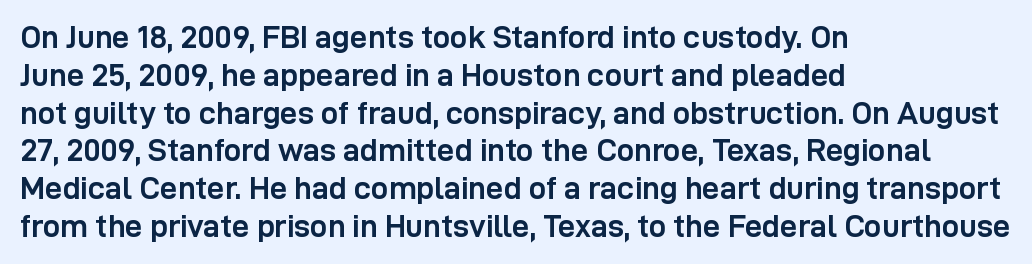
The image shows 31 px semibold sans-serif type, upright; set left-aligned, line spacing 1.22x, normal letter spacing, not underlined; low stroke contrast and a medium x-height.
